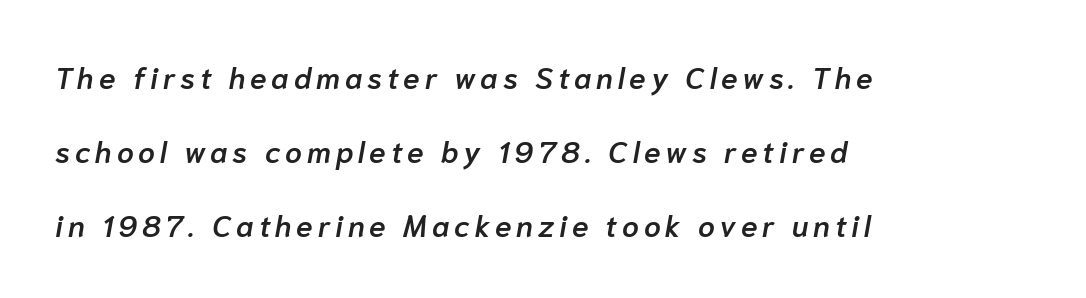
The image shows 30 px semibold type, italic (leaning right); set left-aligned, loose line spacing (2.46x), not underlined; low stroke contrast and a medium x-height.
